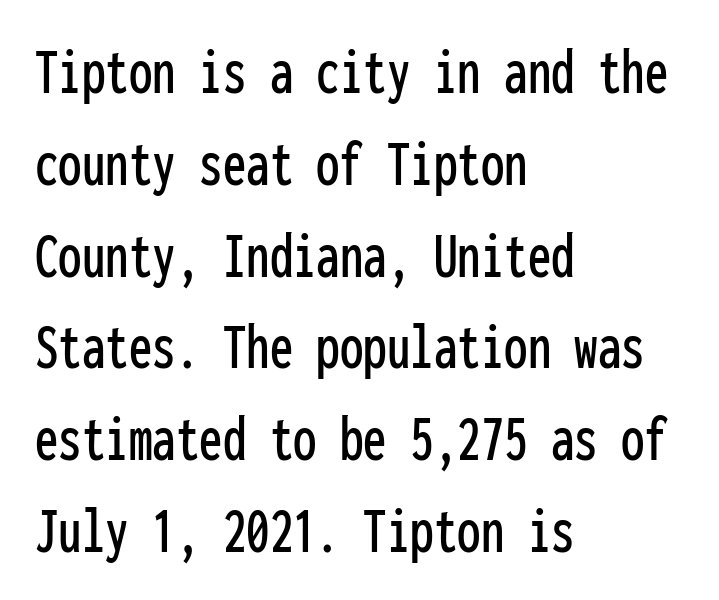
A typesetter would call this zero additional tracking. Quick note: interline space is typical. Horizontally, the lines are justified to the leading edge only. Each row of text sits above clean, open space. Note: no serifs on the glyphs.
